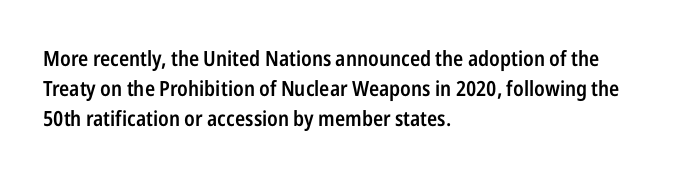
{"italic": "no", "bold": "semi", "underline": "no", "align": "left", "line_spacing": "normal", "line_spacing_ratio": 1.42, "letter_spacing": "normal", "letter_spacing_em": 0.0, "glyph_px": 21}
